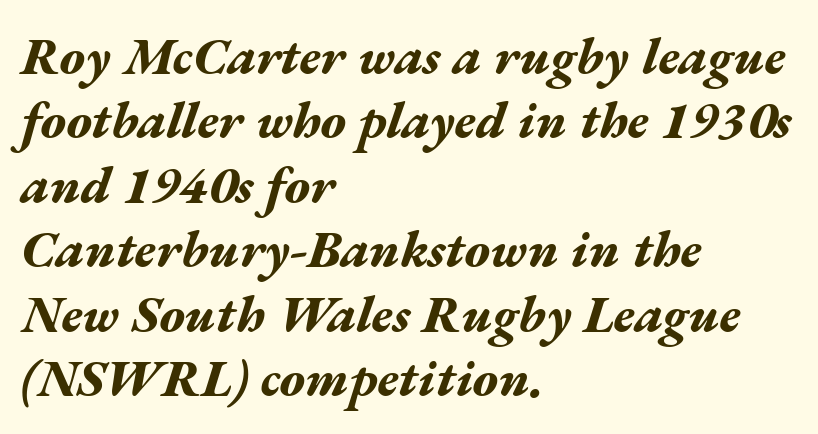
Bare-footed words on every line. Default kerning and tracking; the words read as compact shapes. Spacing verdict: proportional, widths tailored to each character. In terms of weight, the rendering is a true, heavy bold. Italic? Definitely — the glyphs are oblique.
